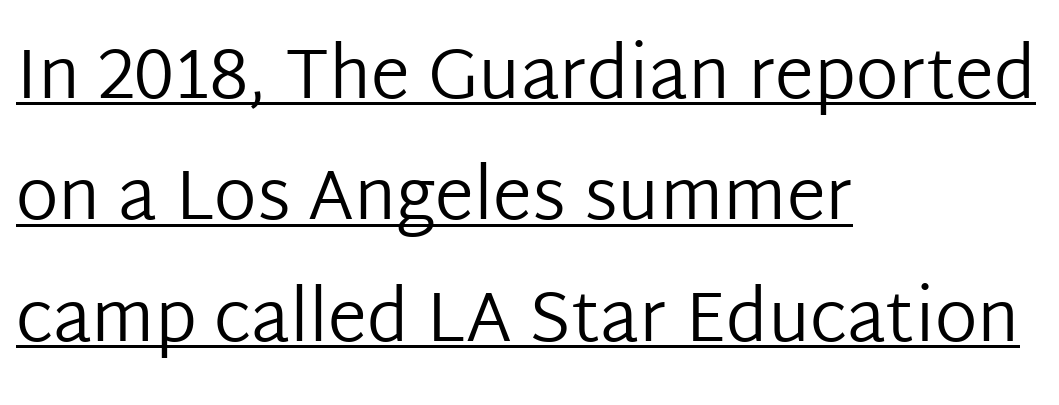
Q: Is the text bold? A: No.
Q: Is the text italic (slanted)? A: No, it is upright.
Q: Is the typeface a serif or a sans-serif typeface? A: Sans-serif.
Q: Is the text underlined? A: Yes.
Q: How is the paragraph aligned? A: Left-aligned.
Q: Is the spacing between letters normal or unusually wide? A: Normal.
Q: Width (condensed, normal, or wide)? A: Normal.
Q: Stroke contrast? A: Low.
Q: x-height? A: Medium.
Q: Monospaced? A: No.
